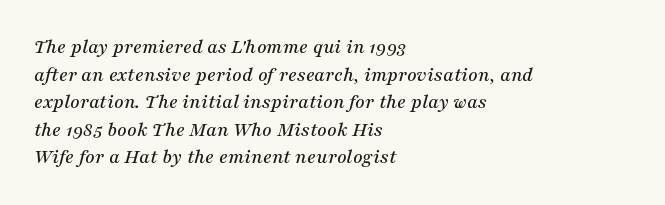
Is there much room between lines? A standard amount, neither cramped nor airy. A student would call this left alignment; a typographer would say flush left, rag right. Decoration check: the copy has no underline. Characters are canted at an angle relative to the baseline's perpendicular. The letterforms sit shoulder to shoulder at normal distance.
